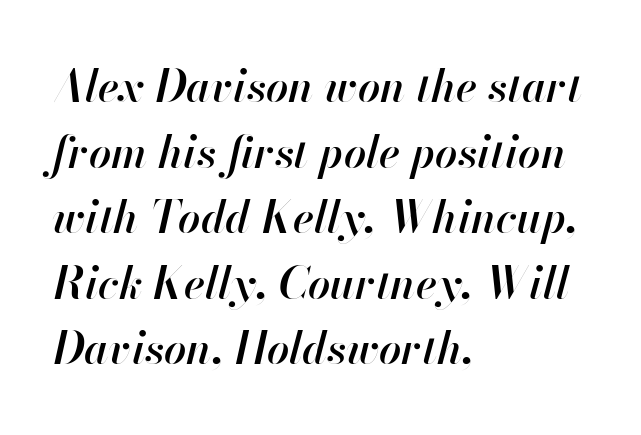
{"italic": "yes", "lean": "right", "slant_degrees": 13, "bold": "semi", "weight": "semibold", "width": "normal", "stroke_contrast": "high", "x_height": "small", "monospaced": "no", "underline": "no", "align": "left", "line_spacing": "normal", "line_spacing_ratio": 1.49, "letter_spacing": "normal", "letter_spacing_em": 0.0, "glyph_px": 44}
